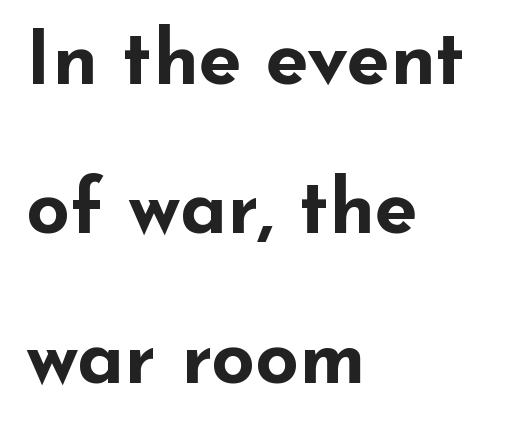
Q: Is the text bold? A: Yes.
Q: Is the text italic (slanted)? A: No, it is upright.
Q: Is the typeface a serif or a sans-serif typeface? A: Sans-serif.
Q: Is the text underlined? A: No.
Q: How is the paragraph aligned? A: Left-aligned.
Q: Is the spacing between letters normal or unusually wide? A: Normal.
Q: Is the spacing between lines tight, normal or loose? A: Loose.
Q: Width (condensed, normal, or wide)? A: Wide.
Q: Stroke contrast? A: Low.
Q: x-height? A: Small.
Q: Monospaced? A: No.
